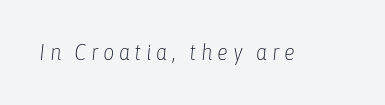
Q: Is the text bold? A: No.
Q: Is the text italic (slanted)? A: Yes, it leans right by about 6 degrees.
Q: Is the text underlined? A: No.
Q: Is the spacing between letters normal or unusually wide? A: Unusually wide.
